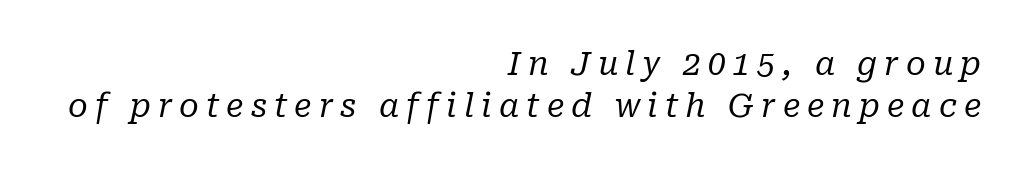
The image shows 32 px regular-weight serif type, italic (leaning right); set right-aligned, normal line spacing (1.3x), unusually wide letter spacing (+0.22 em), not underlined; low stroke contrast and a medium x-height.
